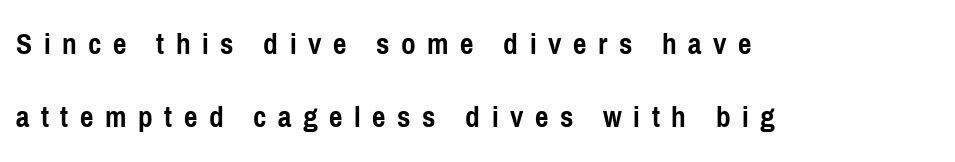
{"serif": "no", "italic": "no", "bold": "yes", "weight": "semibold", "width": "condensed", "stroke_contrast": "low", "x_height": "medium", "monospaced": "no", "underline": "no", "align": "left", "line_spacing": "loose", "line_spacing_ratio": 2.29, "letter_spacing": "wide", "letter_spacing_em": 0.36, "glyph_px": 32}
